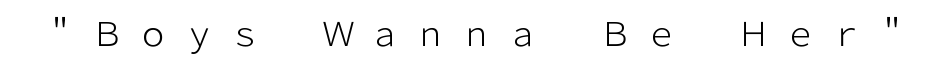
The image shows 33 px light sans-serif type, upright; set unusually wide letter spacing (+0.4 em), not underlined; low stroke contrast and a medium x-height.
